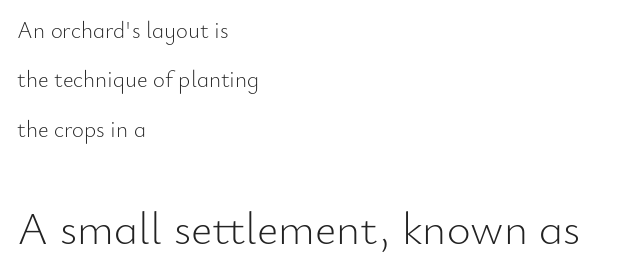
Every character sits straight up, as roman type does. The rag falls on the right side of this text block. Underline: absent. The glyphs in this specimen are sans serif. A student would notice the bottom passage is typeset larger than what precedes it. Weight: in the light-to-regular range.
